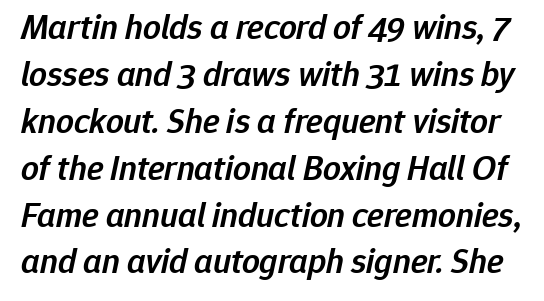
The image shows 35 px semibold type, italic (leaning right); set normal line spacing (1.34x), normal letter spacing, not underlined; low stroke contrast and a medium x-height.
